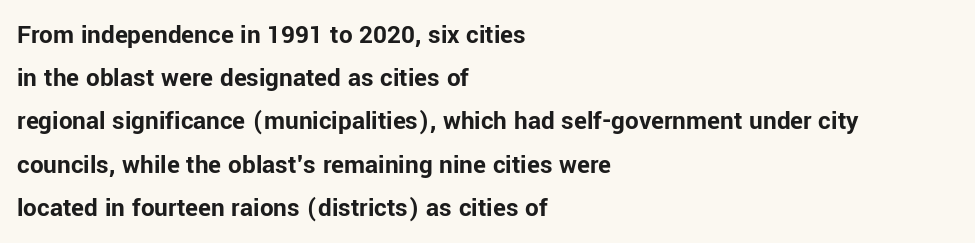
Layout note: lines flush left. Decoration check: the copy has no underline. Each new line begins a customary step beneath the previous one. The characters look thick and weighty, a clear bold. Do the letters lean? They stand straight.
